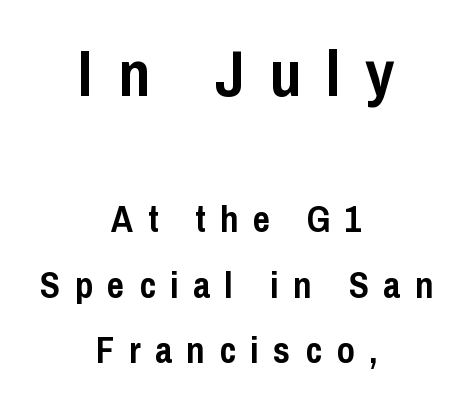
The face used here is rendered with a markedly widened letterfit. Ordinary non-slanted type is in use. Top chunk: large. Bottom chunk: small. A typesetter would label this face a sans. The lines are quadded center. The zone under the glyphs is completely vacant.
